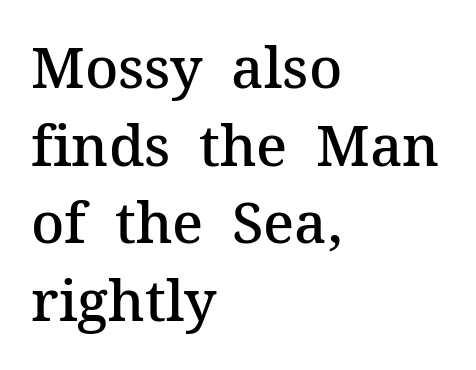
The sample has been set in demibold, a notch under bold. Unlike italic type, these characters show no tilt at all. Characters follow at the spacing the type designer built in. Clear beneath every line of the passage. Stroke terminals: seriffed.
